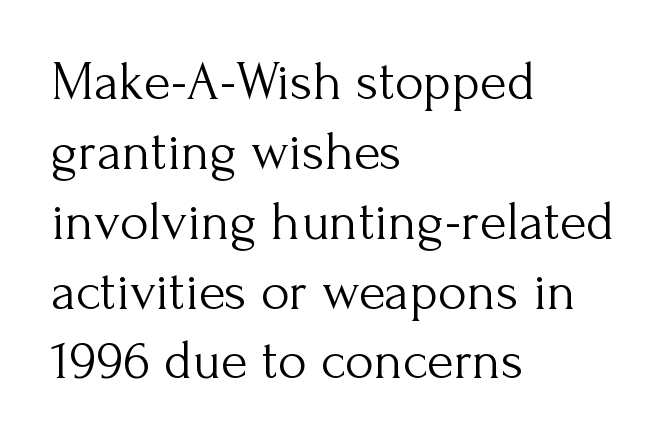
{"serif": "yes", "italic": "no", "bold": "no", "weight": "light", "width": "normal", "stroke_contrast": "medium", "x_height": "small", "monospaced": "no", "underline": "no", "align": "left", "line_spacing": "normal", "line_spacing_ratio": 1.27, "letter_spacing": "normal", "letter_spacing_em": 0.0, "glyph_px": 55}
